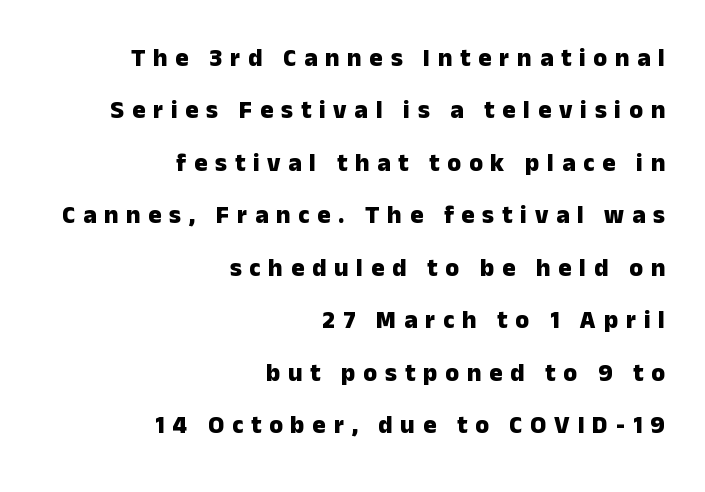
The image shows 25 px bold type, upright; set right-aligned, loose line spacing (2.1x), unusually wide letter spacing (+0.31 em), not underlined.
